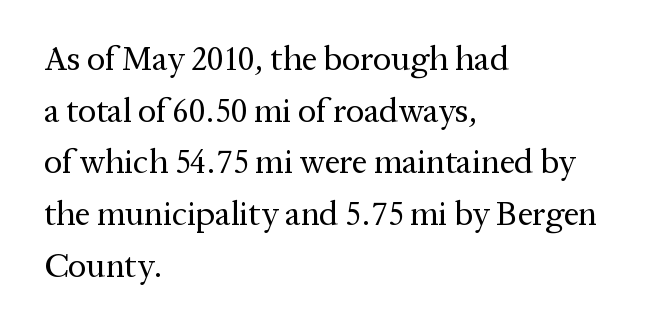
The image shows 34 px regular-weight serif type, upright; set left-aligned, normal line spacing (1.52x), normal letter spacing, not underlined; medium stroke contrast and a medium x-height.
